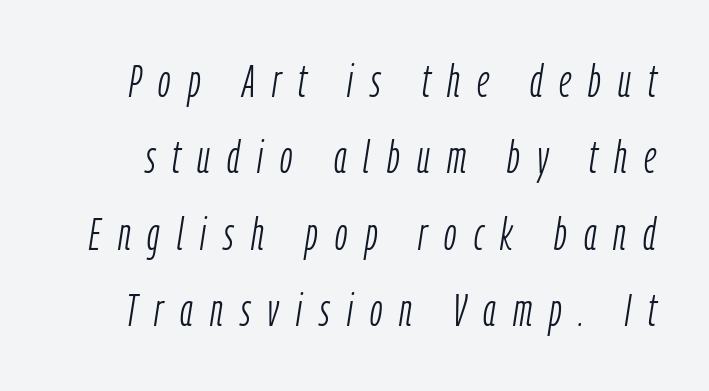
{"italic": "yes", "lean": "right", "slant_degrees": 9, "bold": "no", "weight": "light", "width": "condensed", "stroke_contrast": "low", "x_height": "medium", "monospaced": "no", "underline": "no", "line_spacing": "normal", "line_spacing_ratio": 1.7, "letter_spacing": "wide", "letter_spacing_em": 0.38, "glyph_px": 45}
